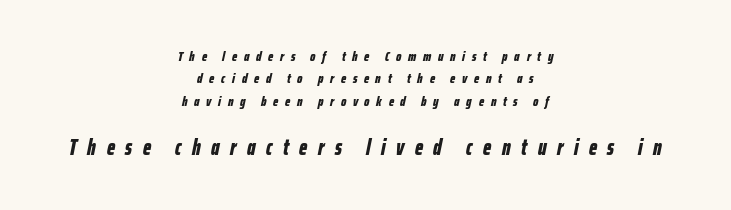
The typesetting leans heavy: a genuine bold. Teacher's note: observe the equal gaps on both sides — that is centered alignment. The font's italic variant was chosen for this text. The strip under each line holds only bare page.
